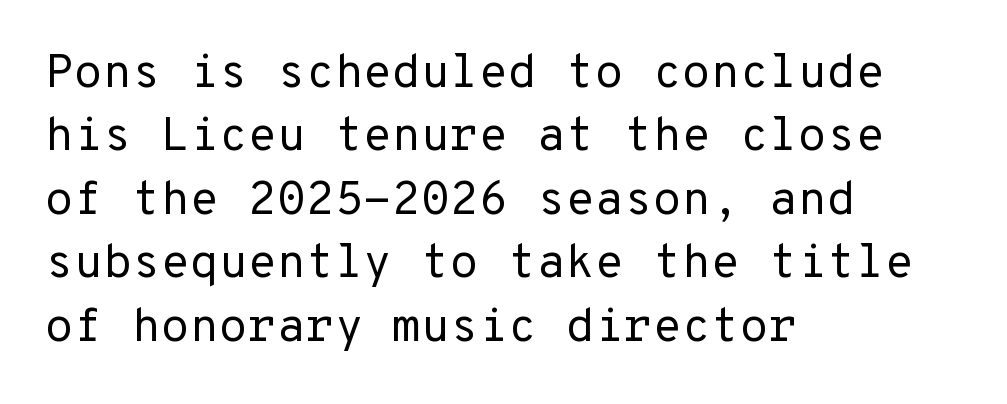
The image shows 47 px regular-weight sans-serif type, upright, monospaced; set left-aligned, normal line spacing (1.35x), normal letter spacing, not underlined; low stroke contrast and a medium x-height.
